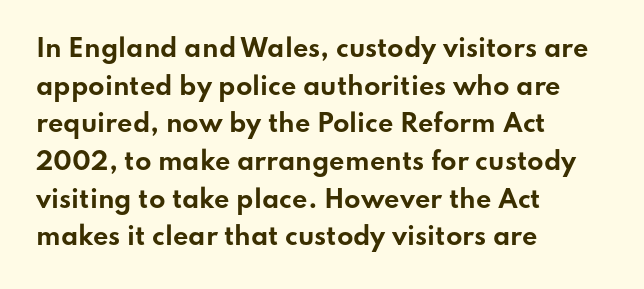
{"italic": "no", "bold": "yes", "underline": "no", "align": "left", "line_spacing": "normal", "line_spacing_ratio": 1.57, "letter_spacing": "normal", "letter_spacing_em": 0.0, "glyph_px": 24}
